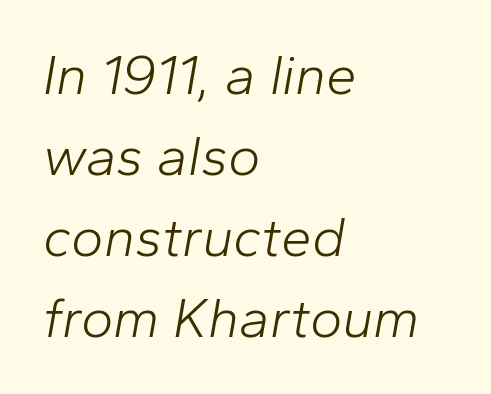
Tall strokes in this sample are angled rather than plumb. Evenly set lines give the paragraph a standard silhouette. Summary of weight: not heavy and not bold. Do the characters align in a grid? No, the font is proportional. The type is set solid horizontally, with unmodified tracking. The zone under the glyphs is completely vacant.
